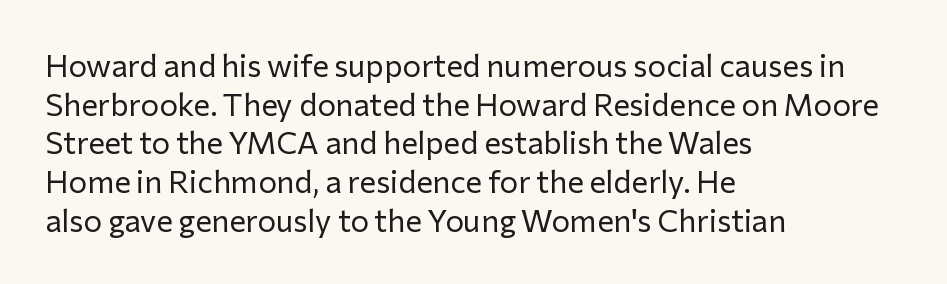
Typographically, this falls in the sans-serif category. Think of a printed novel: that variable character pitch is what you see here. Quick note: not italic, upright. Each word holds together tightly as a unit, with standard inter-letter gaps.
